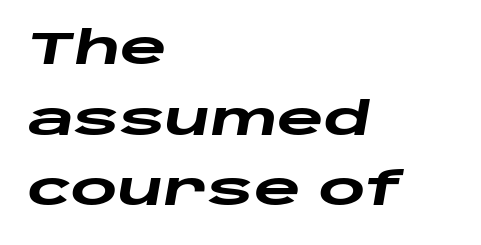
The image shows 45 px heavy, wide type, italic (leaning right); set left-aligned, normal line spacing (1.57x), normal letter spacing, not underlined; low stroke contrast and a large x-height.
